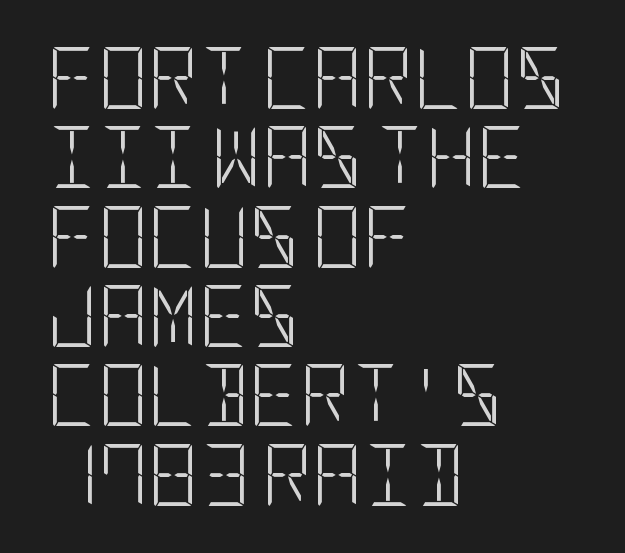
The image shows 62 px light, condensed sans-serif type, upright; set left-aligned, normal line spacing (1.28x), normal letter spacing, not underlined; low stroke contrast and a large x-height.
